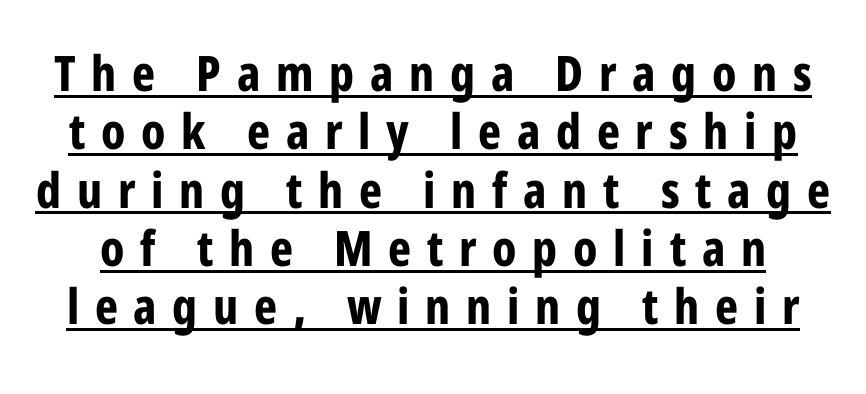
{"serif": "no", "italic": "no", "bold": "yes", "weight": "bold", "width": "condensed", "stroke_contrast": "low", "x_height": "medium", "monospaced": "no", "underline": "yes", "line_spacing_ratio": 1.19, "letter_spacing": "wide", "letter_spacing_em": 0.32, "glyph_px": 49}
